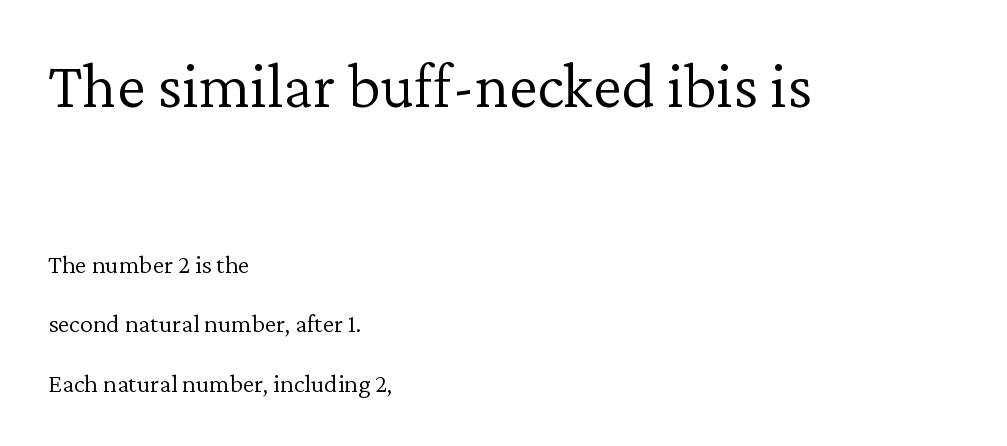
The image shows 65 px light serif type, upright; set left-aligned, loose line spacing (2.29x), normal letter spacing, not underlined; the first (top) block is 2.5x larger; low stroke contrast and a medium x-height.
